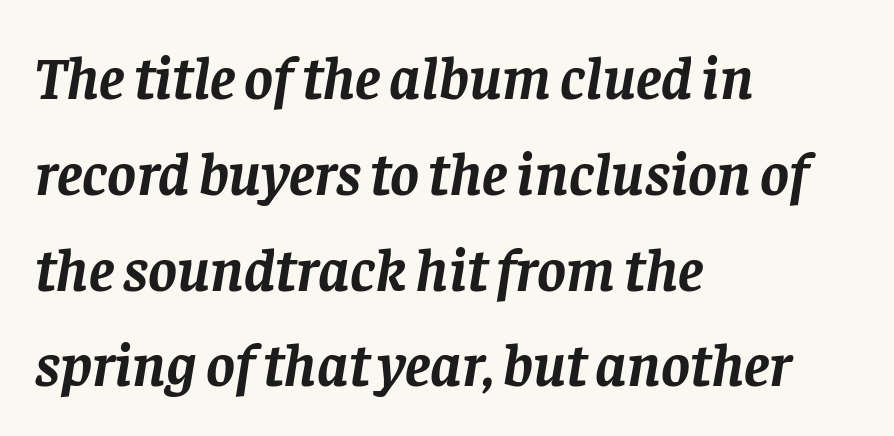
{"serif": "yes", "italic": "yes", "lean": "right", "slant_degrees": 8, "bold": "yes", "weight": "semibold", "width": "normal", "stroke_contrast": "low", "x_height": "large", "monospaced": "no", "underline": "no", "align": "left", "line_spacing": "normal", "line_spacing_ratio": 1.57, "letter_spacing": "normal", "letter_spacing_em": 0.0, "glyph_px": 61}
